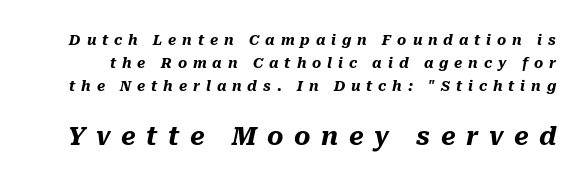
The image shows 25 px bold type, italic (leaning right); set normal line spacing (1.64x), unusually wide letter spacing (+0.42 em), not underlined; the second (bottom) block is 1.79x larger.
